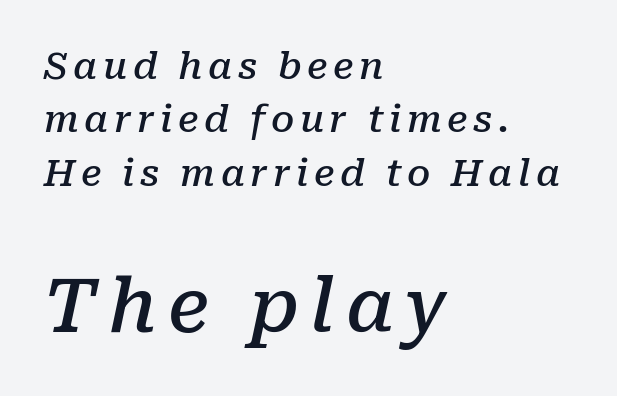
The image shows 74 px semibold serif type, italic (leaning right); set left-aligned, normal line spacing (1.44x), not underlined; the second (bottom) block is 2.0x larger; low stroke contrast and a medium x-height.
